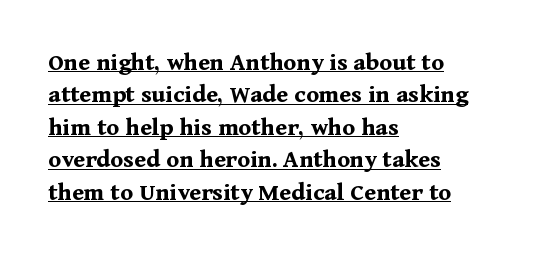
Q: Is the text bold? A: Yes.
Q: Is the text italic (slanted)? A: No, it is upright.
Q: Is the text underlined? A: Yes.
Q: How is the paragraph aligned? A: Left-aligned.
Q: Is the spacing between letters normal or unusually wide? A: Normal.
Q: Is the spacing between lines tight, normal or loose? A: Normal.
